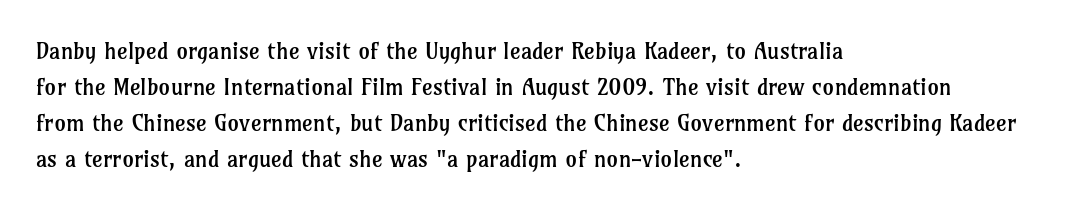
The image shows 23 px text type, upright; set left-aligned, normal line spacing (1.57x), normal letter spacing, not underlined.
